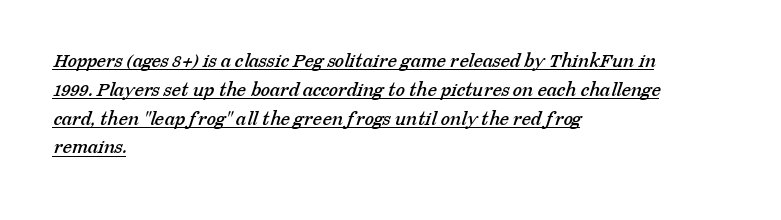
The image shows 21 px text type; set left-aligned, normal line spacing (1.37x), normal letter spacing, underlined.
